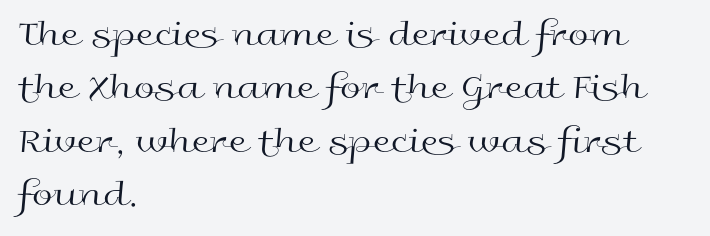
Compared with typical body copy, the letter spacing here is the same. The face used here is proportionally spaced, like ordinary book or web type. Note: no serifs on the glyphs. Style check: upright. The space beneath each line is pristine and unruled.
